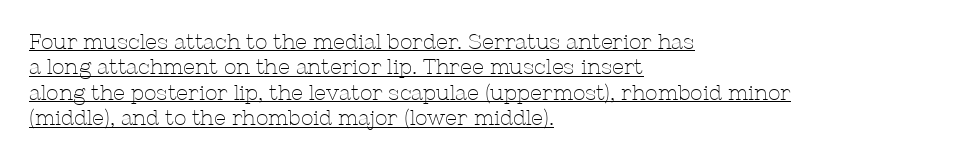
Q: Is the text bold? A: No.
Q: Is the text italic (slanted)? A: No, it is upright.
Q: Is the text underlined? A: Yes.
Q: How is the paragraph aligned? A: Left-aligned.
Q: Is the spacing between letters normal or unusually wide? A: Normal.
